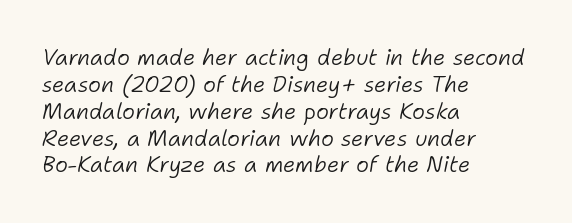
{"italic": "yes", "lean": "right", "slant_degrees": 11, "bold": "no", "underline": "no", "align": "left", "line_spacing_ratio": 1.22, "letter_spacing": "normal", "letter_spacing_em": 0.0, "glyph_px": 22}
